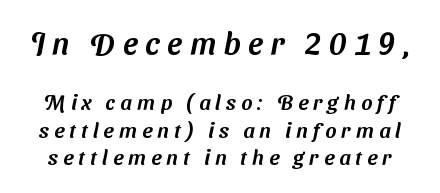
Type size steps down from the first block to the second. Summary of vertical rhythm: regular, with standard interline spacing. You could not count columns in this text — the font is proportionally spaced. The designer went with a sans here, leaving each stem footless. Inter-character spacing is expanded well beyond the font's built-in metrics. Glance below the letters and you will spot only blank space.
